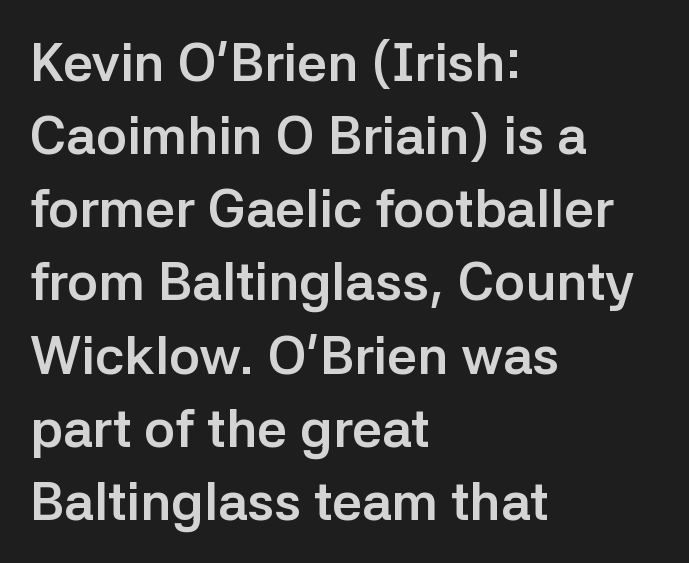
Q: Is the text bold? A: Yes.
Q: Is the text italic (slanted)? A: No, it is upright.
Q: Is the typeface a serif or a sans-serif typeface? A: Sans-serif.
Q: Is the text underlined? A: No.
Q: How is the paragraph aligned? A: Left-aligned.
Q: Is the spacing between letters normal or unusually wide? A: Normal.
Q: Is the spacing between lines tight, normal or loose? A: Normal.
Q: Width (condensed, normal, or wide)? A: Normal.
Q: Stroke contrast? A: Low.
Q: x-height? A: Medium.
Q: Monospaced? A: No.
